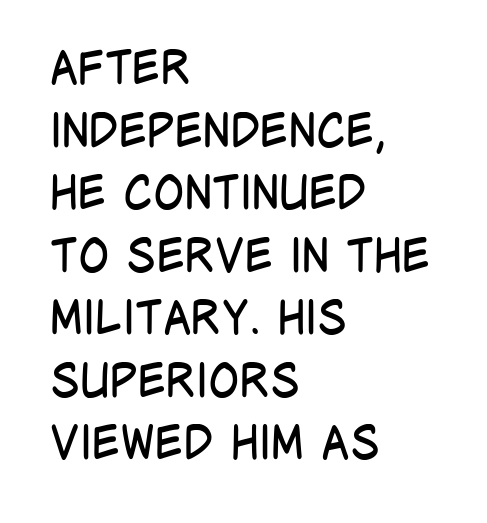
The image shows 46 px regular-weight, condensed sans-serif type, upright; set left-aligned, normal line spacing (1.36x), normal letter spacing, not underlined; low stroke contrast and a large x-height.
